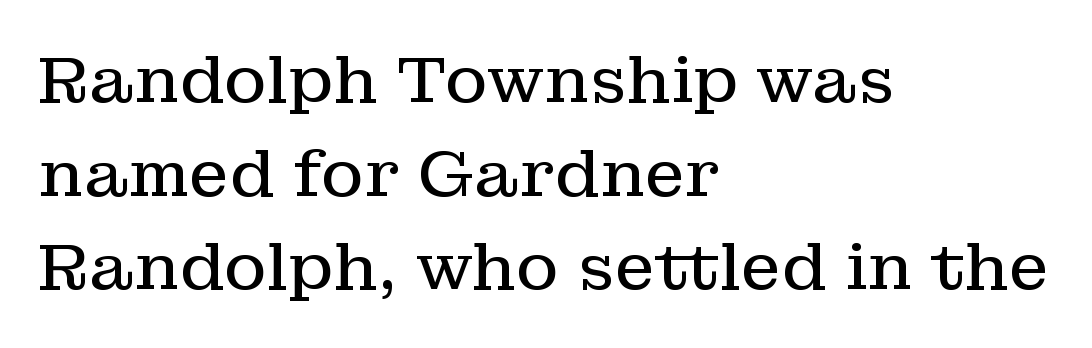
Words float on clear page, feet unadorned. The rendering uses natural spacing where letterforms have individual widths. Nobody touched the tracking dial on this one. The vertical gap from one line to the next is medium. This is roman type, the default non-slanted kind. Letterform terminals end in serifs throughout the passage.
